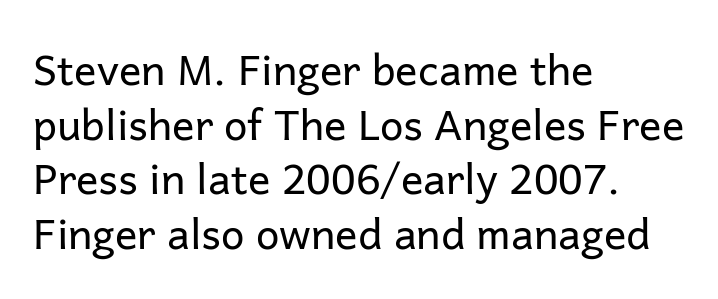
The image shows 42 px regular-weight sans-serif type, upright; set left-aligned, normal line spacing (1.3x), normal letter spacing, not underlined; low stroke contrast and a medium x-height.
